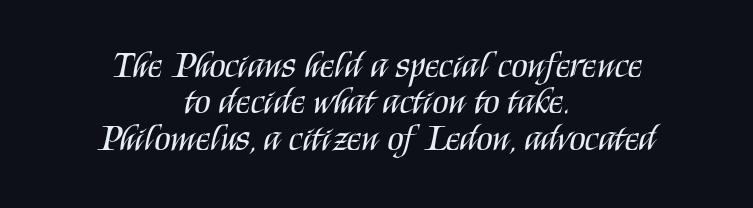
Q: Is the text bold? A: No.
Q: Is the text italic (slanted)? A: Yes.
Q: Is the typeface a serif or a sans-serif typeface? A: Sans-serif.
Q: Is the text underlined? A: No.
Q: How is the paragraph aligned? A: Centered.
Q: Is the spacing between letters normal or unusually wide? A: Normal.
Q: Is the spacing between lines tight, normal or loose? A: Tight.
Q: Width (condensed, normal, or wide)? A: Condensed.
Q: Stroke contrast? A: Medium.
Q: x-height? A: Large.
Q: Monospaced? A: No.
